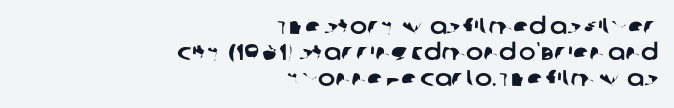
The image shows 23 px text type; set right-aligned, tight line spacing (1.13x), normal letter spacing, not underlined.
